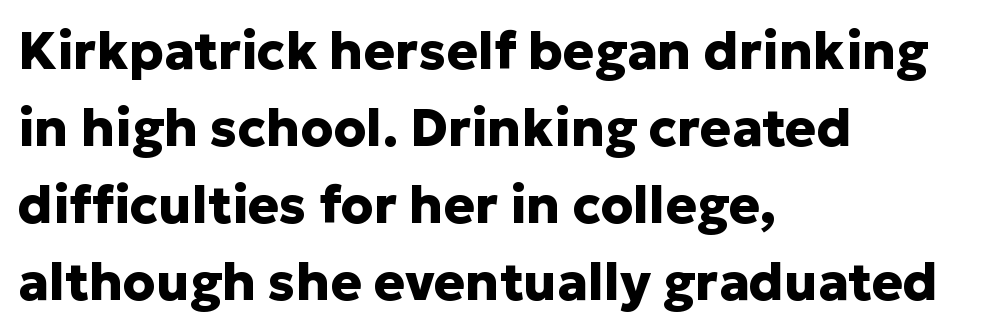
The image shows 52 px heavy sans-serif type, upright; set left-aligned, normal line spacing (1.48x), normal letter spacing, not underlined; low stroke contrast and a medium x-height.
